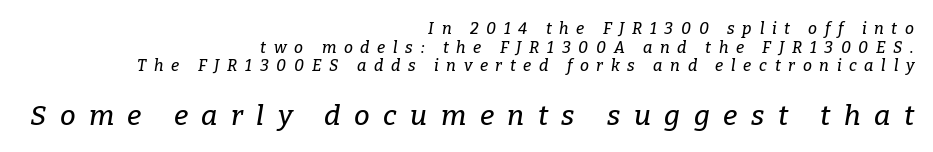
The image shows 28 px serif type, italic (leaning right); set right-aligned, line spacing 1.17x, unusually wide letter spacing (+0.48 em), not underlined; the second (bottom) block is 1.75x larger; low stroke contrast and a medium x-height.
